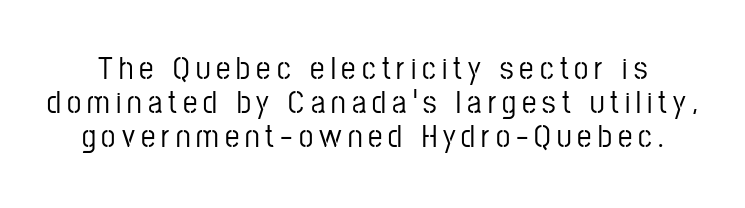
The image shows 32 px condensed sans-serif type, upright; set tight line spacing (1.06x), not underlined; low stroke contrast and a medium x-height.
